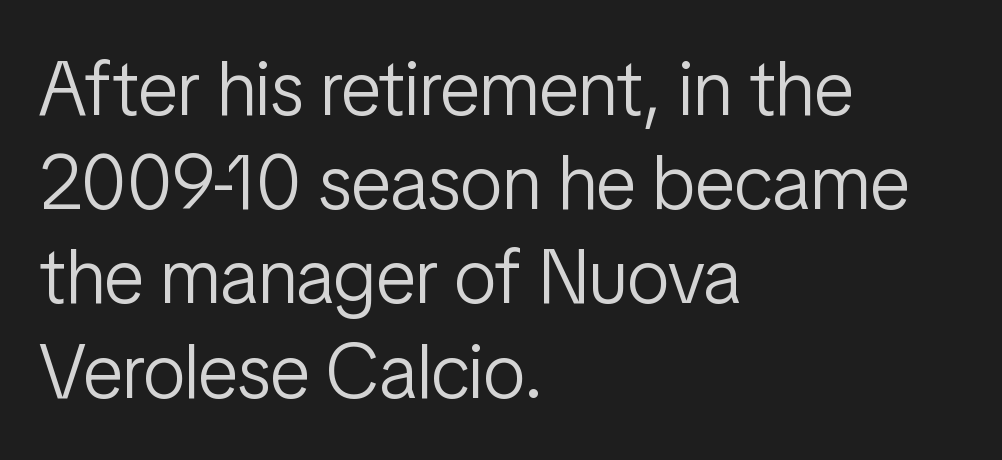
Spacing verdict: proportional, widths tailored to each character. The passage is arranged the way most books set body copy — flush left. The designer went with a sans here, leaving each stem footless. Posture: upright roman. Summary of weight: not heavy and not bold.
